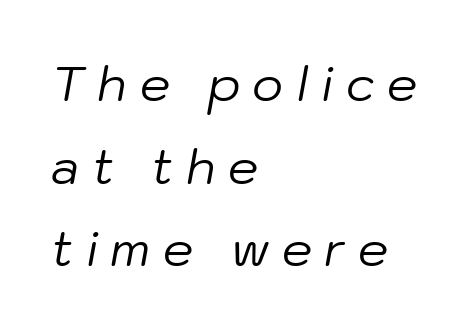
Q: Is the text bold? A: No.
Q: Is the text italic (slanted)? A: Yes, it leans right by about 10 degrees.
Q: Is the text underlined? A: No.
Q: How is the paragraph aligned? A: Left-aligned.
Q: Is the spacing between letters normal or unusually wide? A: Unusually wide.
Q: Width (condensed, normal, or wide)? A: Normal.
Q: Stroke contrast? A: Low.
Q: x-height? A: Medium.
Q: Monospaced? A: No.
